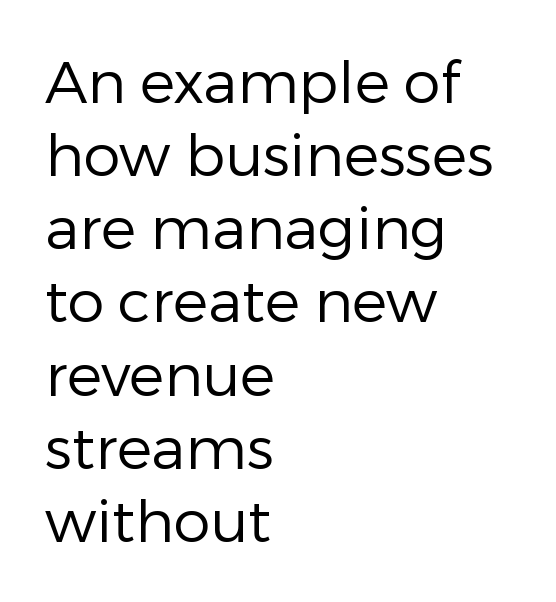
Q: Is the text bold? A: No.
Q: Is the text italic (slanted)? A: No, it is upright.
Q: Is the typeface a serif or a sans-serif typeface? A: Sans-serif.
Q: Is the text underlined? A: No.
Q: How is the paragraph aligned? A: Left-aligned.
Q: Is the spacing between letters normal or unusually wide? A: Normal.
Q: Width (condensed, normal, or wide)? A: Normal.
Q: Stroke contrast? A: Low.
Q: x-height? A: Medium.
Q: Monospaced? A: No.
